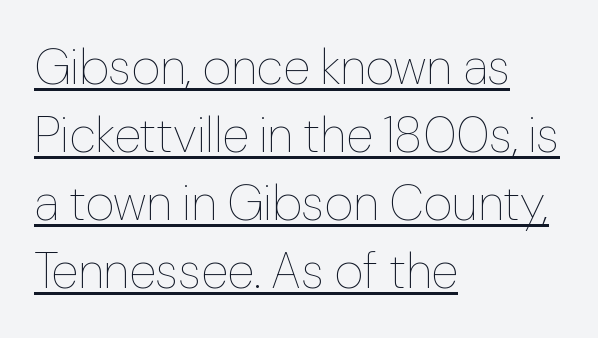
A light-to-regular cut is what we see here. Decoration check: the copy is underlined. These lines are rendered in a variable-pitch font. The lines in this sample share a left origin and differ only in where they stop. A roman cut, with each character standing at attention. The passage shown has conventional tracking throughout.
